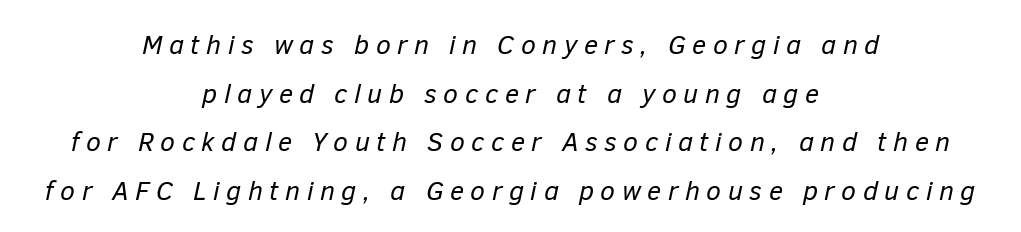
{"italic": "yes", "lean": "right", "slant_degrees": 12, "bold": "no", "underline": "no", "align": "center", "line_spacing_ratio": 1.8, "letter_spacing": "wide", "letter_spacing_em": 0.24, "glyph_px": 27}
